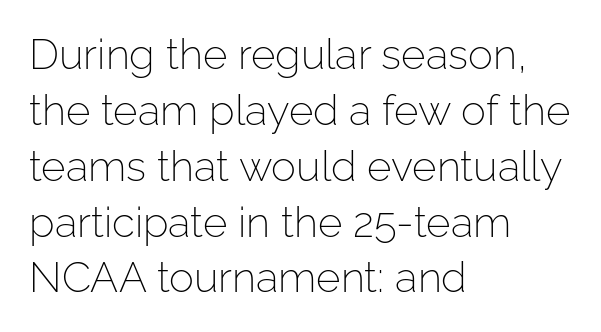
There is no visible air inserted between adjacent glyphs. Unlike italic type, these characters show no tilt at all. The rendering shows plain stroke endings on the letterforms — a sans-serif design. Reading down the block, your eye returns to a fixed left position each line.
